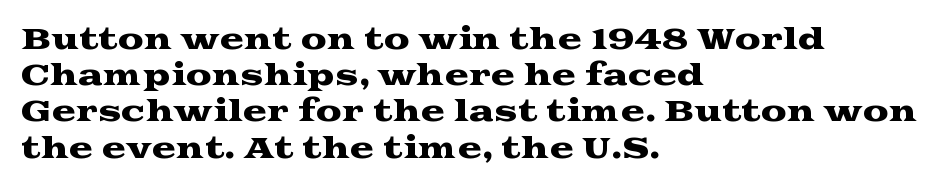
Q: Is the text italic (slanted)? A: No, it is upright.
Q: Is the typeface a serif or a sans-serif typeface? A: Serif.
Q: Is the text underlined? A: No.
Q: How is the paragraph aligned? A: Left-aligned.
Q: Is the spacing between letters normal or unusually wide? A: Normal.
Q: Is the spacing between lines tight, normal or loose? A: Normal.
Q: Width (condensed, normal, or wide)? A: Wide.
Q: Stroke contrast? A: Medium.
Q: x-height? A: Medium.
Q: Monospaced? A: No.
